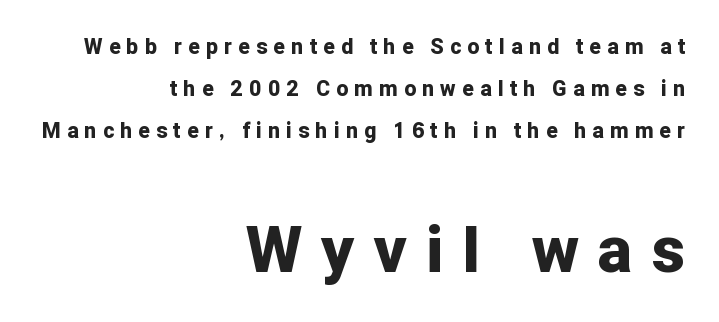
The image shows 64 px bold sans-serif type, upright; set right-aligned, loose line spacing (2.0x), unusually wide letter spacing (+0.31 em), not underlined; the second (bottom) block is 3.05x larger; low stroke contrast and a medium x-height.
